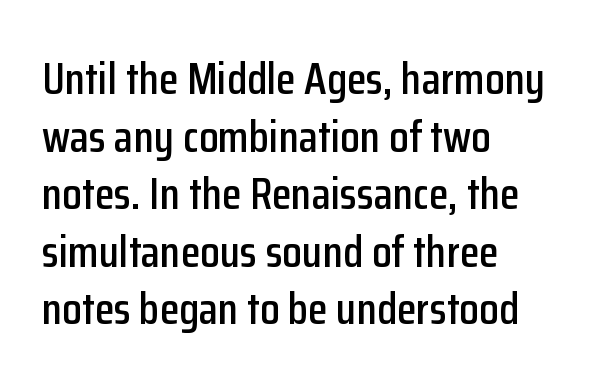
Rendered with straight, roman letterforms. Looks like regular typesetting: each glyph gets only the width it needs. Spacing between characters is what you'd get straight out of the box. The rendering uses a moderate line-height, typical for paragraphs.
